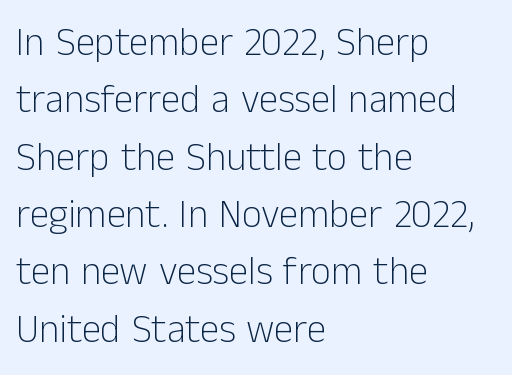
{"serif": "no", "italic": "no", "bold": "no", "weight": "light", "width": "normal", "stroke_contrast": "low", "x_height": "medium", "monospaced": "no", "underline": "no", "align": "left", "line_spacing": "normal", "line_spacing_ratio": 1.47, "letter_spacing": "normal", "letter_spacing_em": 0.0, "glyph_px": 39}
